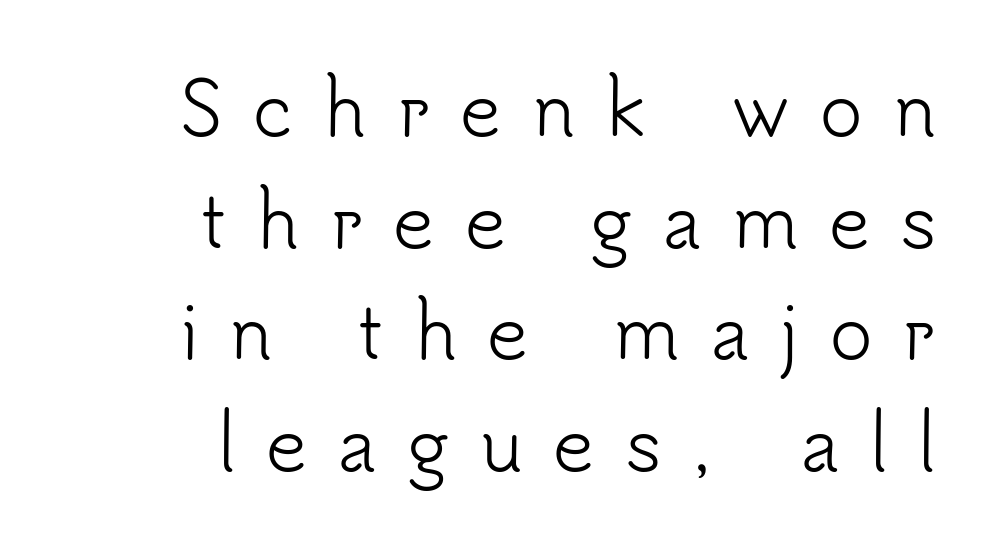
{"serif": "no", "italic": "no", "bold": "no", "weight": "light", "width": "normal", "stroke_contrast": "low", "x_height": "small", "monospaced": "no", "underline": "no", "align": "right", "line_spacing": "normal", "line_spacing_ratio": 1.55, "letter_spacing": "wide", "letter_spacing_em": 0.42, "glyph_px": 72}
